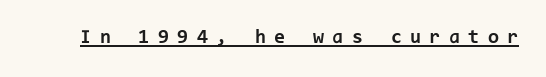
{"italic": "no", "bold": "yes", "underline": "yes", "letter_spacing": "wide", "letter_spacing_em": 0.42, "glyph_px": 20}
